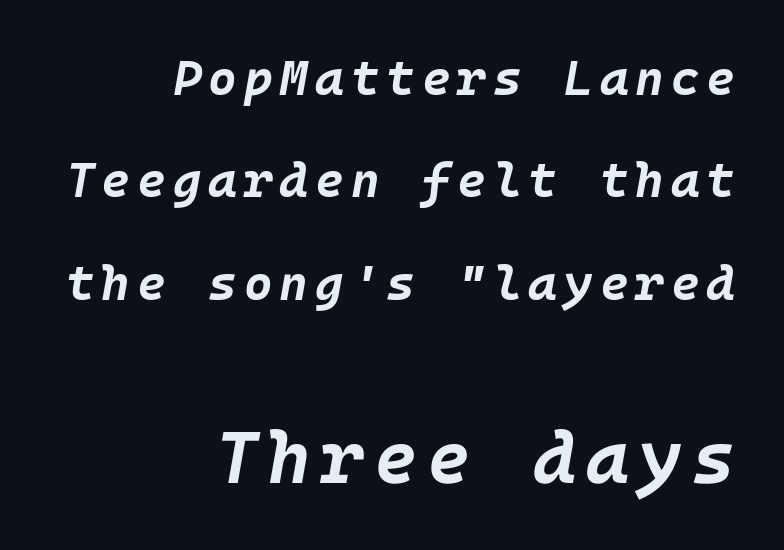
Q: Is the text bold? A: Yes.
Q: Is the text italic (slanted)? A: Yes, it leans right by about 10 degrees.
Q: Is the text underlined? A: No.
Q: How is the paragraph aligned? A: Right-aligned.
Q: Is the spacing between lines tight, normal or loose? A: Loose.
Q: Which block of text is set in a larger size, the first (top) or the second (bottom)? A: The second (bottom) one.
Q: Width (condensed, normal, or wide)? A: Normal.
Q: Stroke contrast? A: Low.
Q: x-height? A: Large.
